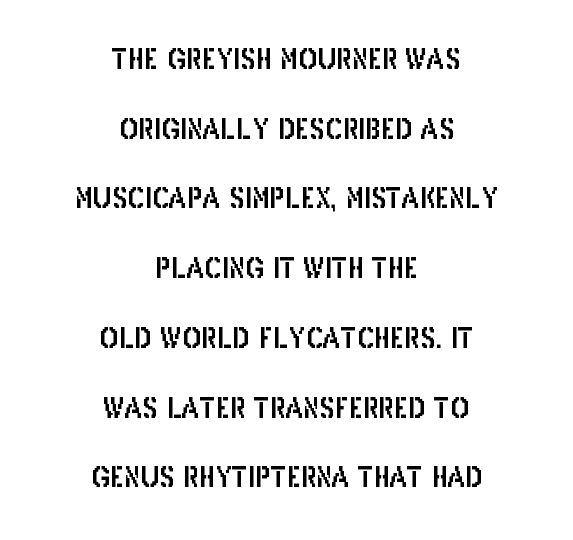
The strip under each line holds only bare page. Spacing between characters is what you'd get straight out of the box. Posture: vertical. Leftover space on each line is divided equally before and after the words. This block would shrink considerably if given ordinary leading; it's expanded now. Note the varied advance widths — an 'i' is clearly narrower than an 'm'.
